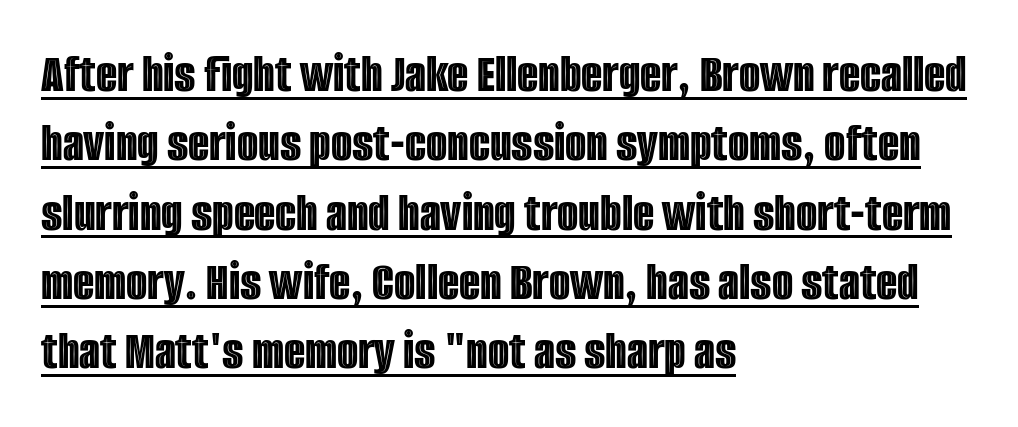
{"italic": "no", "width": "condensed", "x_height": "large", "monospaced": "no", "underline": "yes", "align": "left", "line_spacing": "normal", "line_spacing_ratio": 1.26, "letter_spacing": "normal", "letter_spacing_em": 0.0, "glyph_px": 55}
